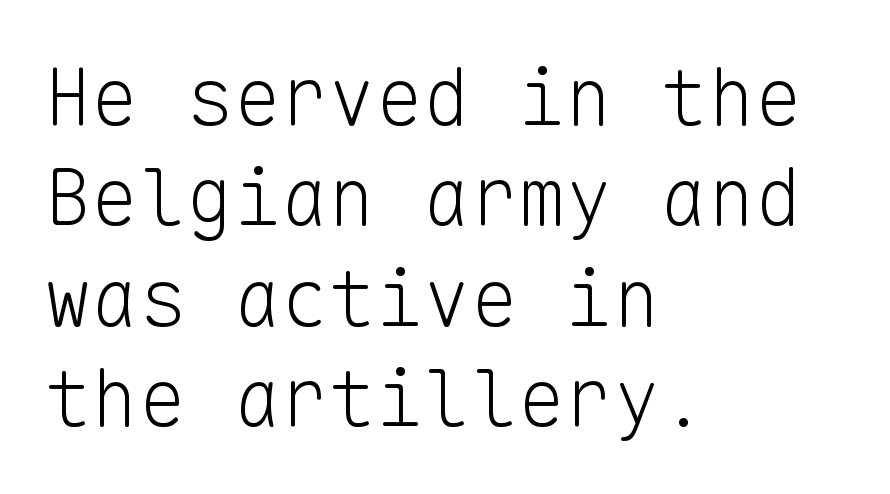
Q: Is the text bold? A: No.
Q: Is the text italic (slanted)? A: No, it is upright.
Q: Is the typeface a serif or a sans-serif typeface? A: Sans-serif.
Q: Is the text underlined? A: No.
Q: How is the paragraph aligned? A: Left-aligned.
Q: Is the spacing between letters normal or unusually wide? A: Normal.
Q: Is the spacing between lines tight, normal or loose? A: Normal.
Q: Width (condensed, normal, or wide)? A: Normal.
Q: Stroke contrast? A: Low.
Q: x-height? A: Medium.
Q: Monospaced? A: Yes.
